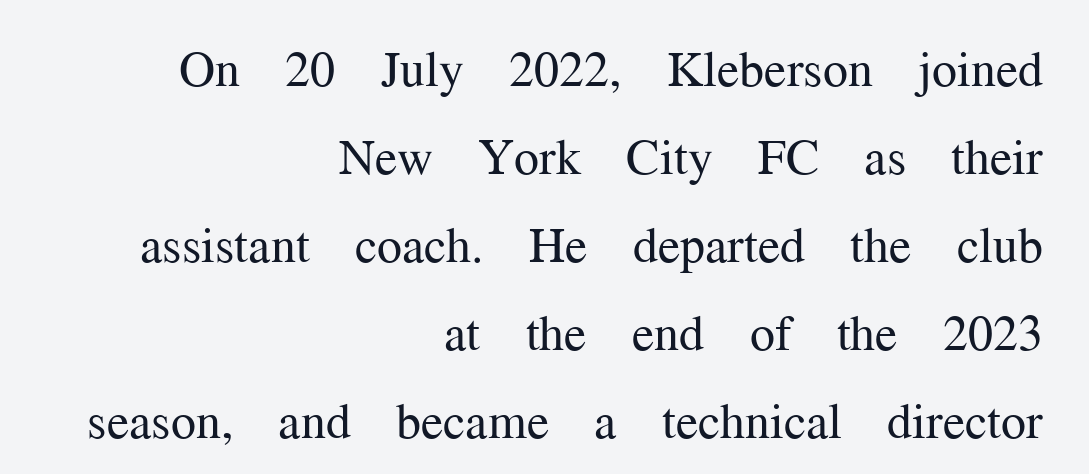
{"serif": "yes", "italic": "no", "bold": "no", "weight": "regular", "width": "normal", "stroke_contrast": "medium", "x_height": "medium", "monospaced": "no", "underline": "no", "align": "right", "line_spacing_ratio": 1.76, "letter_spacing": "normal", "letter_spacing_em": 0.0, "glyph_px": 50}
